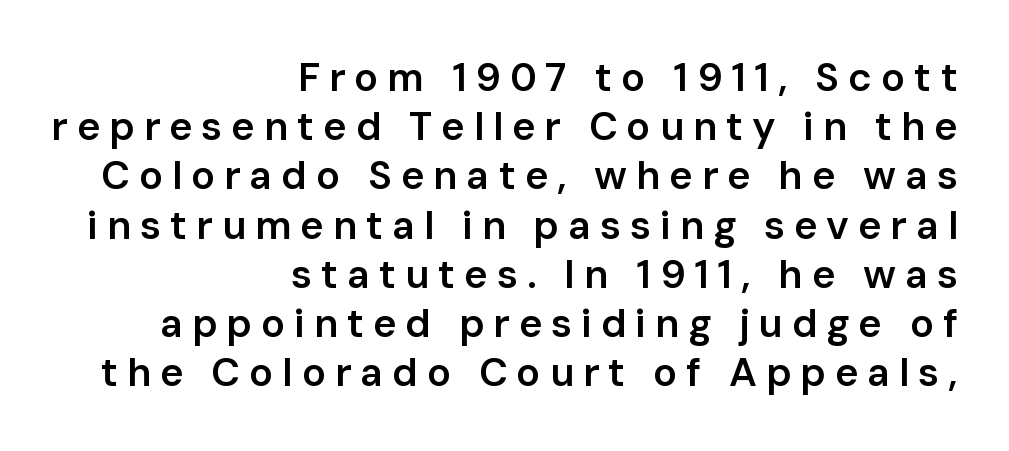
Q: Is the text bold? A: Semi-bold.
Q: Is the text italic (slanted)? A: No, it is upright.
Q: Is the typeface a serif or a sans-serif typeface? A: Sans-serif.
Q: Is the text underlined? A: No.
Q: How is the paragraph aligned? A: Right-aligned.
Q: Is the spacing between letters normal or unusually wide? A: Unusually wide.
Q: Width (condensed, normal, or wide)? A: Normal.
Q: Stroke contrast? A: Low.
Q: x-height? A: Medium.
Q: Monospaced? A: No.
